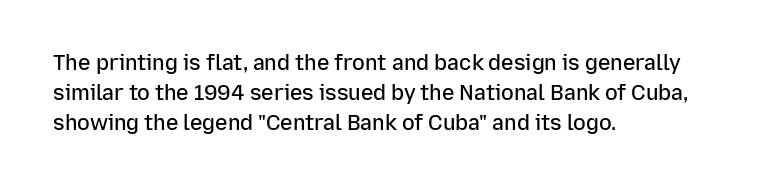
Q: Is the text bold? A: Semi-bold.
Q: Is the text italic (slanted)? A: No, it is upright.
Q: Is the text underlined? A: No.
Q: How is the paragraph aligned? A: Left-aligned.
Q: Is the spacing between letters normal or unusually wide? A: Normal.
Q: Is the spacing between lines tight, normal or loose? A: Normal.
